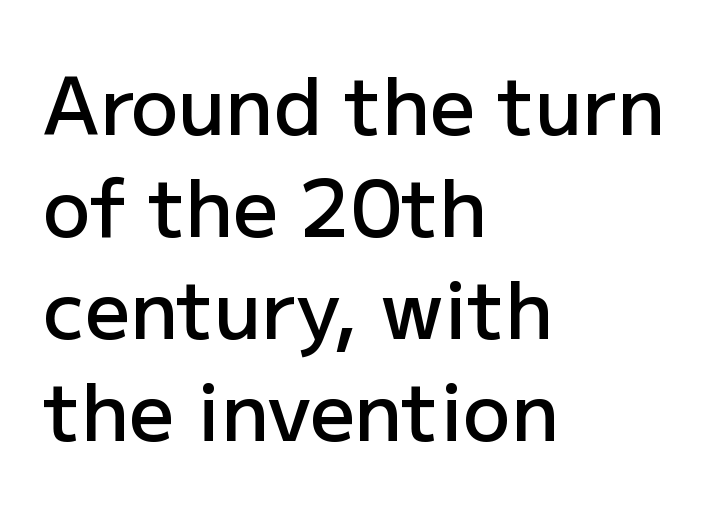
Q: Is the text bold? A: Semi-bold.
Q: Is the text italic (slanted)? A: No, it is upright.
Q: Is the typeface a serif or a sans-serif typeface? A: Sans-serif.
Q: Is the text underlined? A: No.
Q: How is the paragraph aligned? A: Left-aligned.
Q: Is the spacing between letters normal or unusually wide? A: Normal.
Q: Is the spacing between lines tight, normal or loose? A: Normal.
Q: Width (condensed, normal, or wide)? A: Normal.
Q: Stroke contrast? A: Low.
Q: x-height? A: Medium.
Q: Monospaced? A: No.
